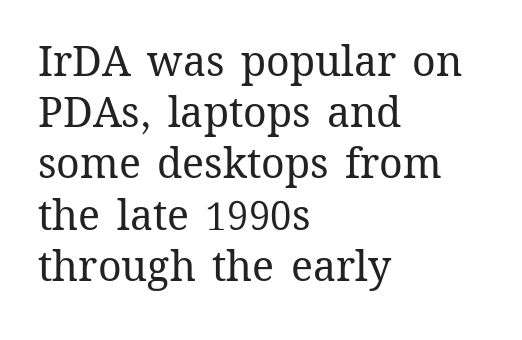
The image shows 41 px regular-weight type, upright; set left-aligned, normal line spacing (1.25x), normal letter spacing, not underlined; medium stroke contrast and a medium x-height.
